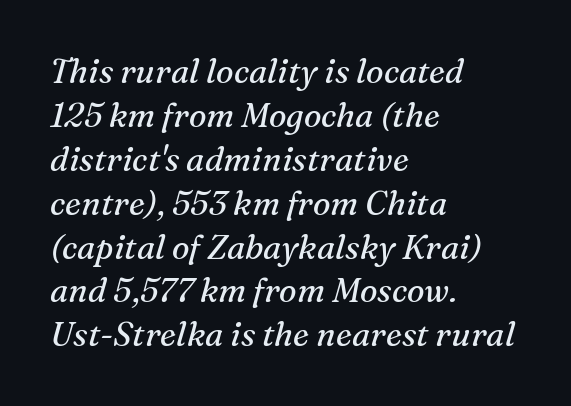
Q: Is the text bold? A: No.
Q: Is the text italic (slanted)? A: Yes, it leans right by about 16 degrees.
Q: Is the typeface a serif or a sans-serif typeface? A: Serif.
Q: Is the text underlined? A: No.
Q: How is the paragraph aligned? A: Left-aligned.
Q: Is the spacing between letters normal or unusually wide? A: Normal.
Q: Is the spacing between lines tight, normal or loose? A: Normal.
Q: Width (condensed, normal, or wide)? A: Normal.
Q: Stroke contrast? A: Medium.
Q: x-height? A: Medium.
Q: Monospaced? A: No.
